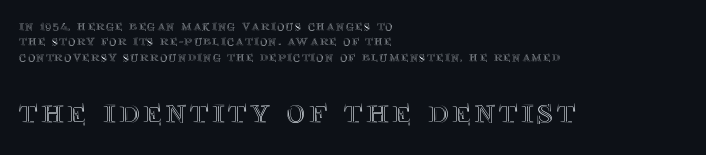
{"italic": "no", "width": "normal", "x_height": "large", "monospaced": "no", "underline": "no", "align": "left", "line_spacing": "tight", "line_spacing_ratio": 1.09, "larger_block": "second", "size_ratio": 2.57, "glyph_px": 36}
